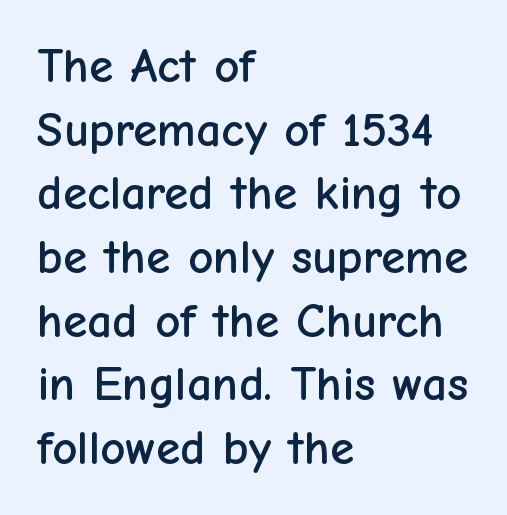
Serif or sans? Sans — the stroke terminals are bare. Posture: upright roman. Type without underlining. If you measured baseline to baseline, you'd find a middling distance. Proportional: the letters do not fall into vertical columns. These lines keep a tight, regular rhythm from letter to letter.
